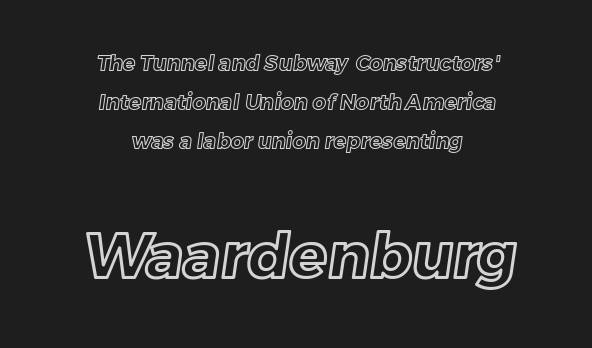
Q: Is the text underlined? A: No.
Q: How is the paragraph aligned? A: Centered.
Q: Is the spacing between letters normal or unusually wide? A: Normal.
Q: Which block of text is set in a larger size, the first (top) or the second (bottom)? A: The second (bottom) one.
Q: Width (condensed, normal, or wide)? A: Normal.
Q: x-height? A: Medium.
Q: Monospaced? A: No.
